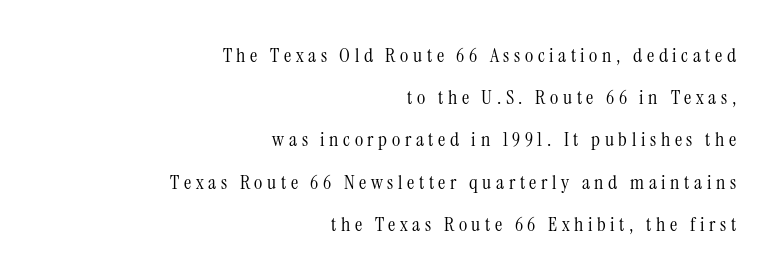
Q: Is the text bold? A: No.
Q: Is the text italic (slanted)? A: No, it is upright.
Q: Is the text underlined? A: No.
Q: How is the paragraph aligned? A: Right-aligned.
Q: Is the spacing between letters normal or unusually wide? A: Unusually wide.
Q: Is the spacing between lines tight, normal or loose? A: Loose.
